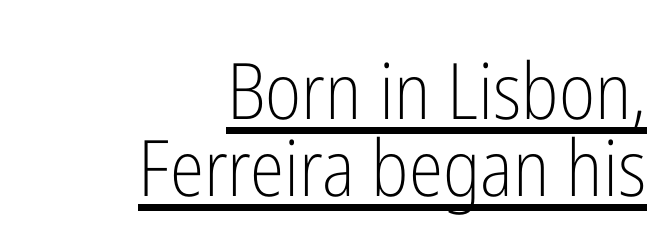
Regarding serifs, this sample does without them. Somebody hit Ctrl+U on this one — the words are underlined. Letters have the restrained weight of plain body copy at most. The lettering holds an erect, upright posture throughout. Here the designer chose a conventional face with non-uniform glyph widths.
